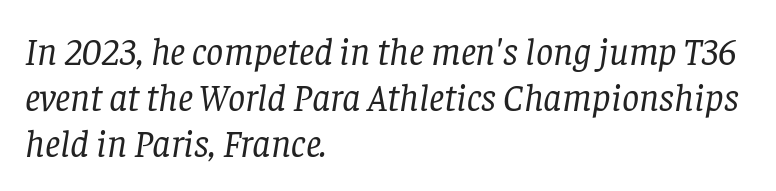
Q: Is the text bold? A: No.
Q: Is the text italic (slanted)? A: Yes, it leans right by about 8 degrees.
Q: Is the typeface a serif or a sans-serif typeface? A: Serif.
Q: Is the text underlined? A: No.
Q: How is the paragraph aligned? A: Left-aligned.
Q: Is the spacing between letters normal or unusually wide? A: Normal.
Q: Width (condensed, normal, or wide)? A: Normal.
Q: Stroke contrast? A: Low.
Q: x-height? A: Large.
Q: Monospaced? A: No.
